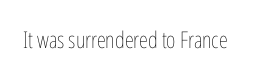
The type is set solid horizontally, with unmodified tracking. Words float on clear page, feet unadorned. A quiet, ordinary-to-light weight characterises the typeface. The type sits square on the baseline with zero lean.
